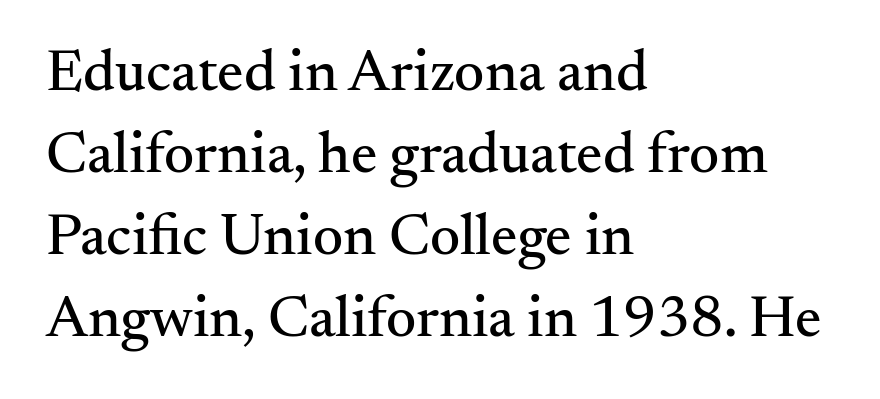
A normal amount of white space separates one row of letters from the next. This sample has the flowing, uneven cadence of proportional lettering. Type style note: has serifs. Letters rest on an invisible, unmarked baseline. The ragged edge is on the right, which tells us the setting is flush left.
